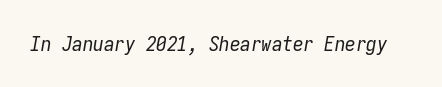
{"italic": "yes", "lean": "right", "slant_degrees": 9, "bold": "no", "underline": "no", "letter_spacing": "normal", "letter_spacing_em": 0.0, "glyph_px": 21}
